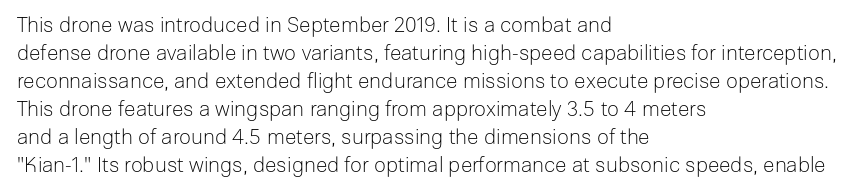
Q: Is the text bold? A: No.
Q: Is the text italic (slanted)? A: No, it is upright.
Q: Is the text underlined? A: No.
Q: How is the paragraph aligned? A: Left-aligned.
Q: Is the spacing between letters normal or unusually wide? A: Normal.
Q: Is the spacing between lines tight, normal or loose? A: Normal.
